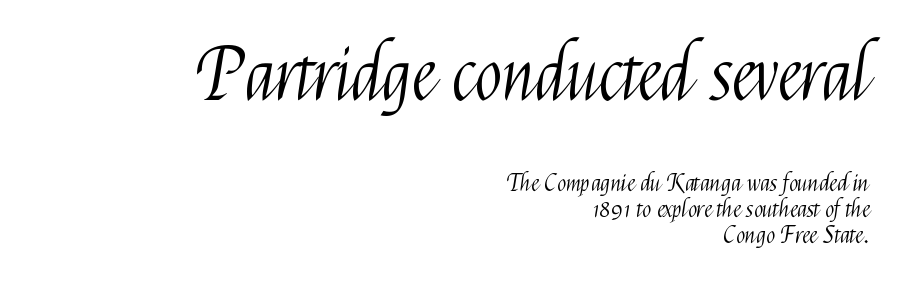
Q: Is the text bold? A: No.
Q: Is the text italic (slanted)? A: Yes.
Q: Is the typeface a serif or a sans-serif typeface? A: Sans-serif.
Q: Is the text underlined? A: No.
Q: How is the paragraph aligned? A: Right-aligned.
Q: Is the spacing between letters normal or unusually wide? A: Normal.
Q: Is the spacing between lines tight, normal or loose? A: Tight.
Q: Which block of text is set in a larger size, the first (top) or the second (bottom)? A: The first (top) one.
Q: Width (condensed, normal, or wide)? A: Condensed.
Q: Stroke contrast? A: Medium.
Q: x-height? A: Medium.
Q: Monospaced? A: No.
